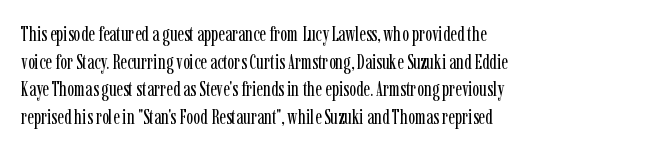
The image shows 21 px text type, upright; set left-aligned, normal line spacing (1.32x), normal letter spacing, not underlined.
